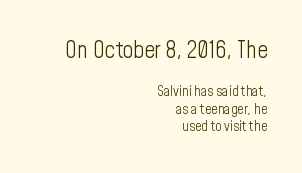
{"italic": "no", "bold": "no", "underline": "no", "align": "right", "line_spacing": "normal", "line_spacing_ratio": 1.25, "letter_spacing": "normal", "letter_spacing_em": 0.0, "larger_block": "first", "size_ratio": 1.64, "glyph_px": 23}
